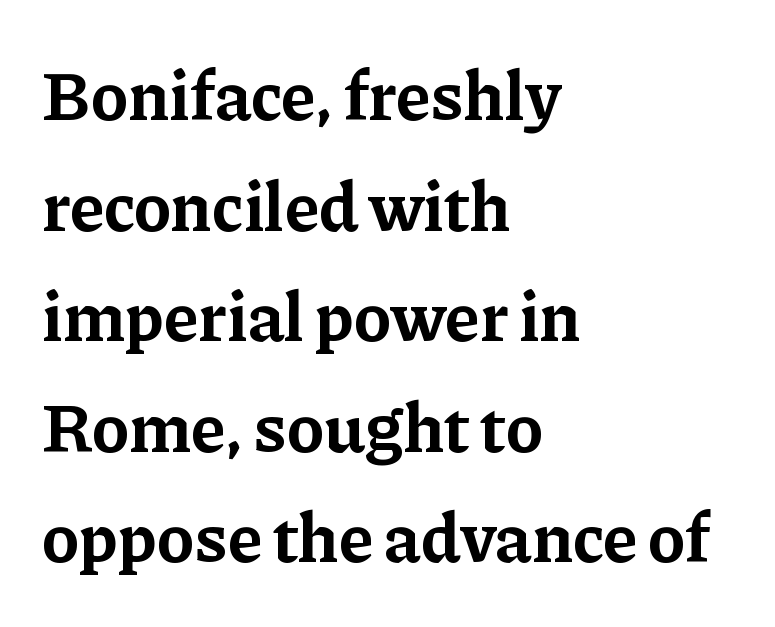
The paragraph has a hard left edge and a soft right edge. The gap between lines stays unmarked. Regarding leading, the lines here are spaced in the standard way. Spacing between characters is what you'd get straight out of the box.
